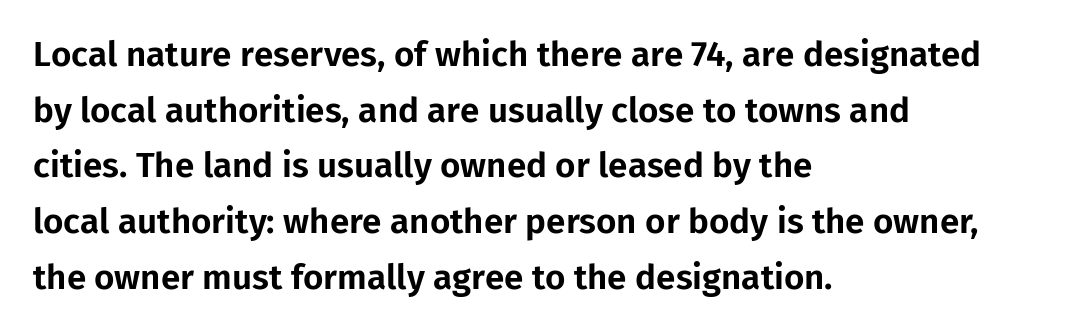
The image shows 35 px sans-serif type, upright; set left-aligned, normal line spacing (1.59x), normal letter spacing, not underlined; low stroke contrast and a medium x-height.
